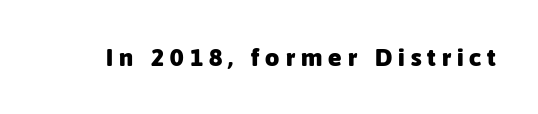
In terms of letterspacing, this is a distinctly airy, spread setting. Heft: maximum for text — a bold. The zone under the glyphs is completely vacant. The axis of the letterforms is exactly vertical.
